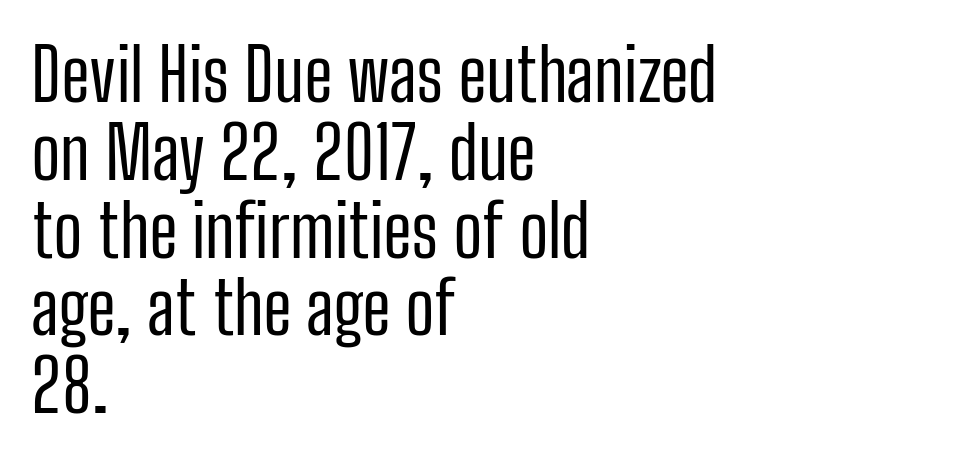
Unlike italic type, these characters show no tilt at all. Rows of type sit shoulder to shoulder in the vertical direction. Think standard paragraph weight, or any step lighter than that. This sample has the flowing, uneven cadence of proportional lettering. Clear beneath every line of the passage.
